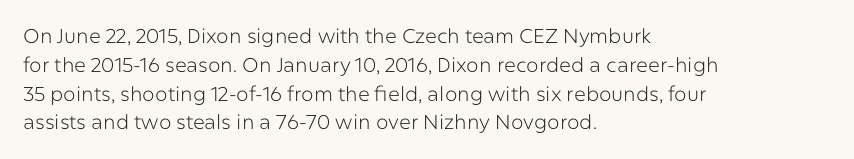
The image shows 20 px text type, upright; set left-aligned, normal line spacing (1.44x), normal letter spacing, not underlined.
